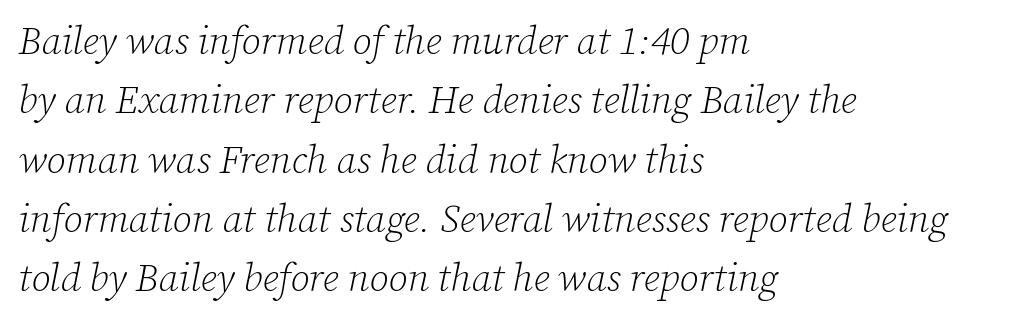
Underline: absent. Honestly, the letter spacing is just normal — you wouldn't notice it. The designer went with a serif here, giving each stem small feet. Nothing heavy about these letters — not bold at all.
